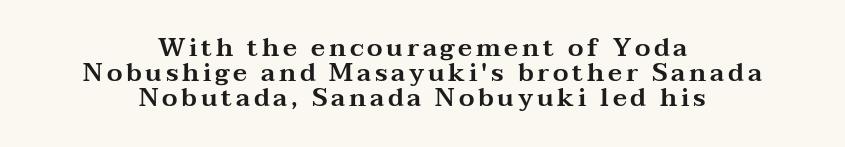
Interline gaps are noticeably narrow in this sample. The baseline area is clear. Italic? Not at all — the glyphs are vertical. The lines are quadded center.
